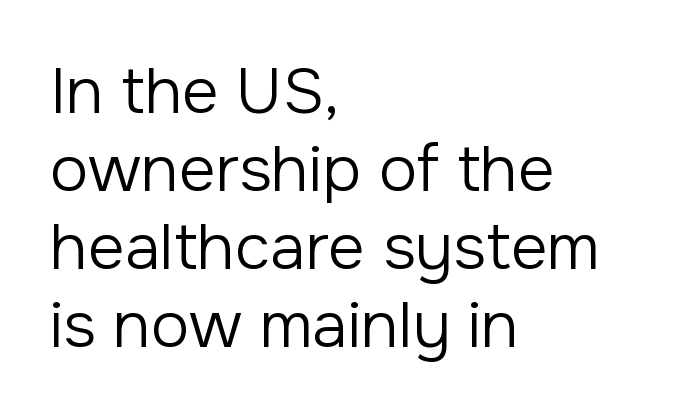
The tracking reads as untouched default to a designer's eye. Horizontally, the lines are justified to the leading edge only. Anything drawn beneath the words? Only blank space. The lettering holds an erect, upright posture throughout.
